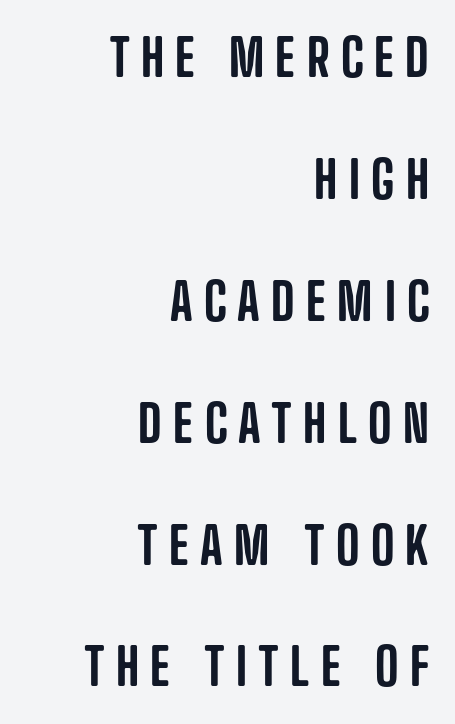
{"serif": "no", "italic": "no", "width": "condensed", "stroke_contrast": "low", "x_height": "large", "monospaced": "no", "underline": "no", "align": "right", "line_spacing": "loose", "line_spacing_ratio": 2.39, "letter_spacing": "wide", "letter_spacing_em": 0.22, "glyph_px": 51}
